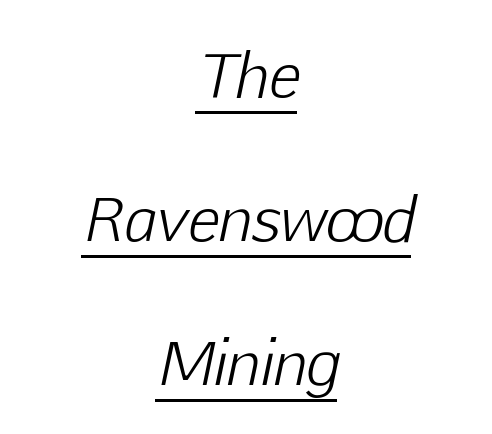
A typesetter would mark this as italic. The rendering positions every line midway between the sides. Varying glyph widths throughout — classic text-font behaviour. Honestly, the underline is the first thing you notice here.
